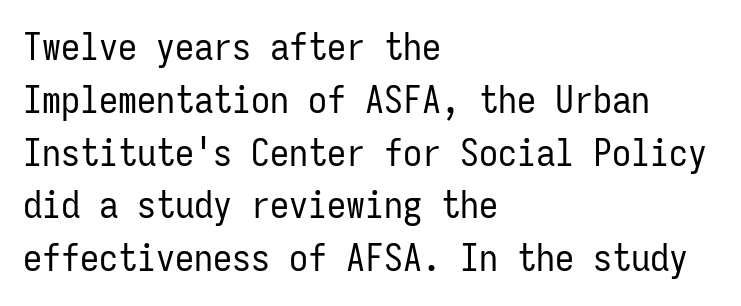
The image shows 38 px regular-weight, condensed sans-serif type, upright, monospaced; set left-aligned, normal line spacing (1.39x), normal letter spacing, not underlined; low stroke contrast and a medium x-height.
